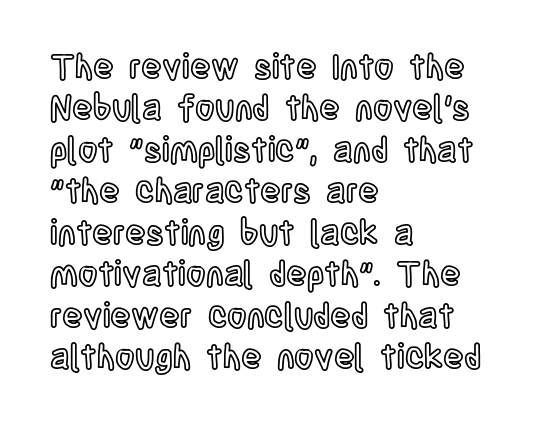
The passage shown is not underscored anywhere. Ascenders rise straight up at ninety degrees. A typesetter would call this zero additional tracking. Line starts are locked; line ends wander.
